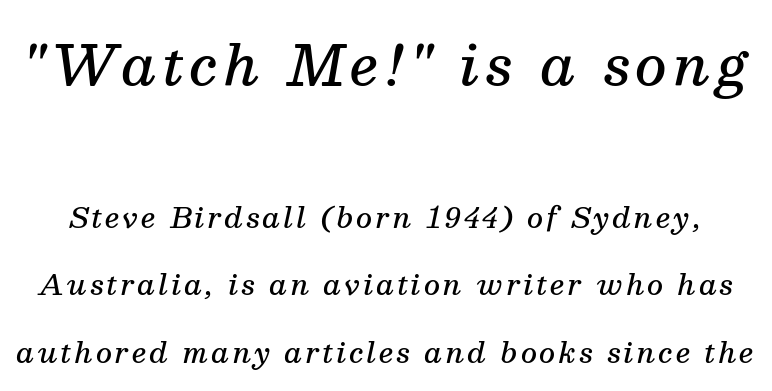
{"serif": "yes", "italic": "yes", "lean": "right", "slant_degrees": 13, "bold": "semi", "weight": "semibold", "width": "normal", "stroke_contrast": "medium", "x_height": "medium", "monospaced": "no", "underline": "no", "line_spacing": "loose", "line_spacing_ratio": 2.41, "larger_block": "first", "size_ratio": 1.96, "glyph_px": 55}
